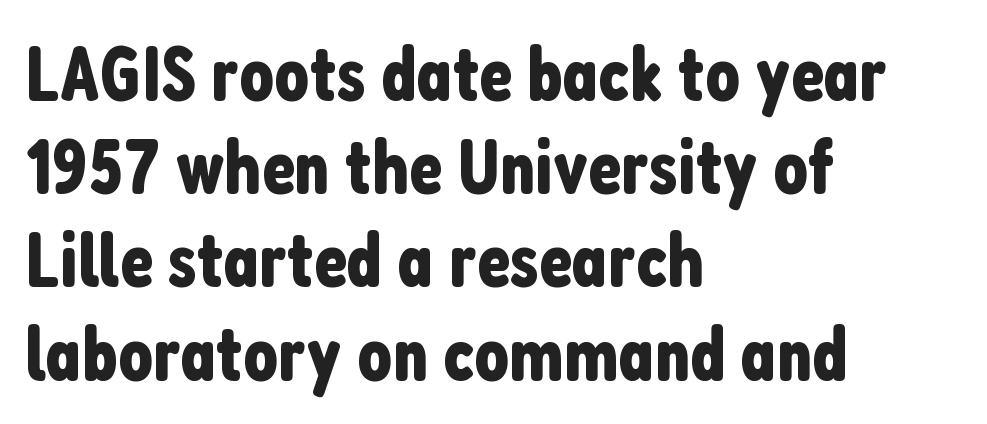
Note: no serifs on the glyphs. Looks like regular typesetting: each glyph gets only the width it needs. The paragraph shown leans on its left margin. The specimen reads as upright at a glance. The type is set solid horizontally, with unmodified tracking.
